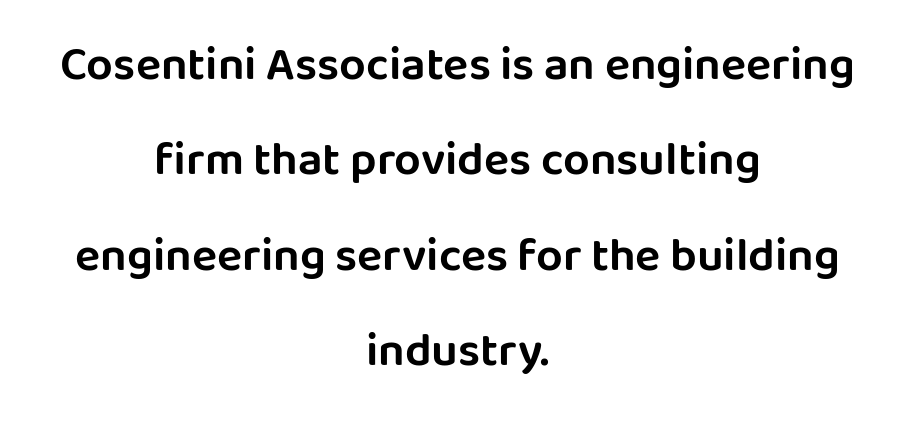
{"serif": "no", "italic": "no", "width": "normal", "stroke_contrast": "low", "x_height": "large", "monospaced": "no", "underline": "no", "align": "center", "line_spacing": "loose", "line_spacing_ratio": 2.03, "letter_spacing": "normal", "letter_spacing_em": 0.0, "glyph_px": 47}
